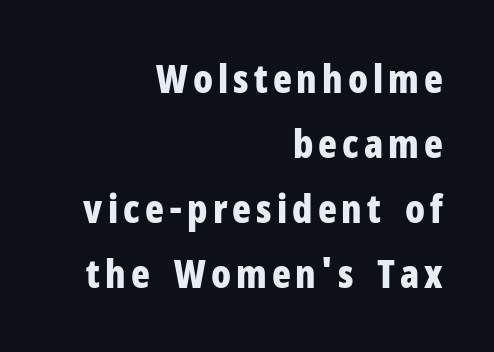
Q: Is the text bold? A: Yes.
Q: Is the text italic (slanted)? A: No, it is upright.
Q: Is the typeface a serif or a sans-serif typeface? A: Sans-serif.
Q: Is the text underlined? A: No.
Q: How is the paragraph aligned? A: Right-aligned.
Q: Is the spacing between lines tight, normal or loose? A: Normal.
Q: Width (condensed, normal, or wide)? A: Condensed.
Q: Stroke contrast? A: Low.
Q: x-height? A: Medium.
Q: Monospaced? A: No.
